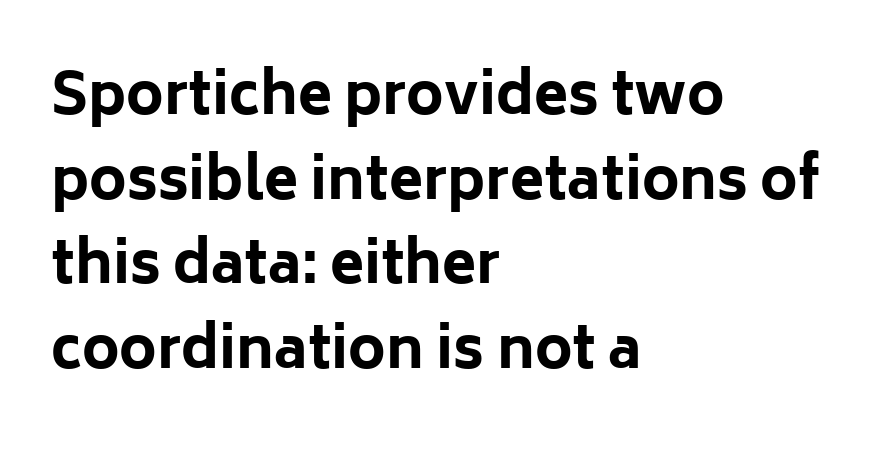
The image shows 56 px bold sans-serif type, upright; set left-aligned, normal line spacing (1.51x), normal letter spacing, not underlined; low stroke contrast and a medium x-height.
